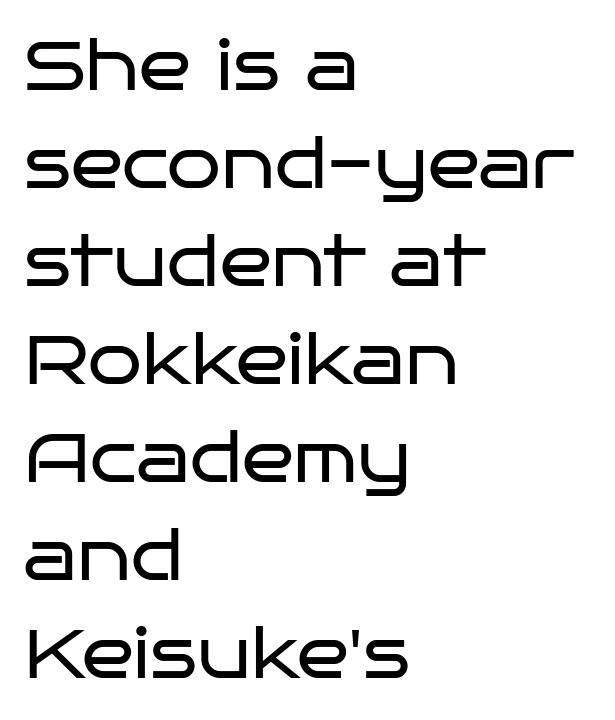
{"serif": "no", "italic": "no", "bold": "no", "weight": "regular", "width": "wide", "stroke_contrast": "low", "x_height": "large", "monospaced": "no", "underline": "no", "align": "left", "line_spacing": "normal", "line_spacing_ratio": 1.42, "letter_spacing": "normal", "letter_spacing_em": 0.0, "glyph_px": 69}
